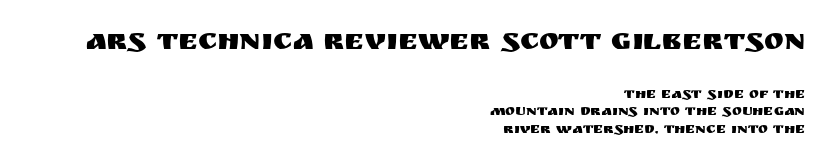
Does extra space separate the letters? No, they use regular spacing. The font's upright variant was chosen for this text. Horizontal alignment here is rightward, an uncommon choice for prose. Looks like regular typesetting: each glyph gets only the width it needs.
